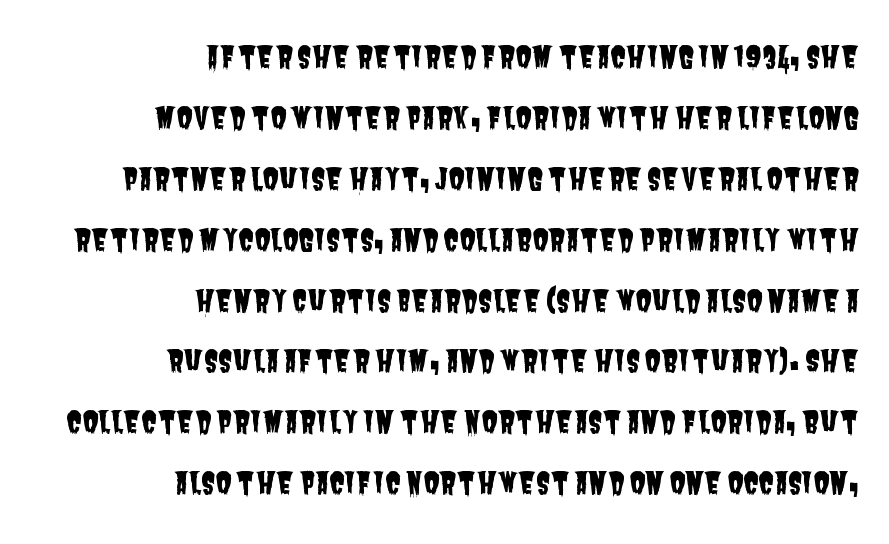
The image shows 29 px condensed sans-serif type; set right-aligned, loose line spacing (2.1x), normal letter spacing, not underlined; low stroke contrast and a large x-height.
